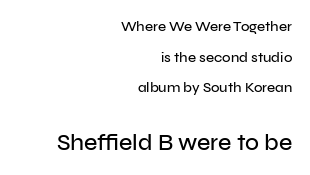
Widely set lines give the paragraph a tall, airy silhouette. The passage shown is not underscored anywhere. Tracking value appears to be zero — textbook default spacing. It's the straight-up-and-down kind of type. Block two is the big one; block one sits smaller above it. Leftover space on each line is placed entirely before the opening word.
